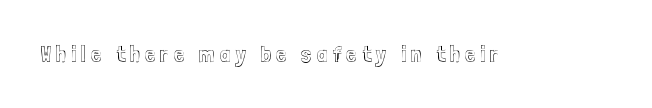
Each word looks stretched out because of the extra space between its letters. Type without underlining. The specimen reads as upright at a glance.
